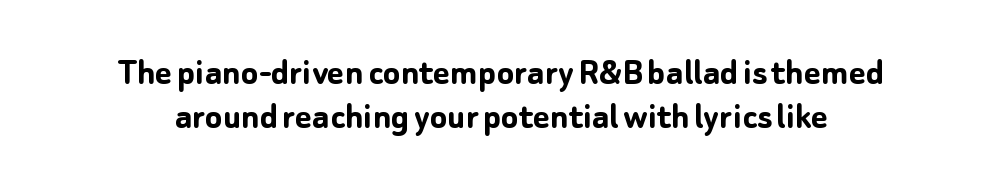
Q: Is the text bold? A: Yes.
Q: Is the text italic (slanted)? A: No, it is upright.
Q: Is the typeface a serif or a sans-serif typeface? A: Sans-serif.
Q: Is the text underlined? A: No.
Q: How is the paragraph aligned? A: Centered.
Q: Is the spacing between letters normal or unusually wide? A: Normal.
Q: Is the spacing between lines tight, normal or loose? A: Tight.
Q: Width (condensed, normal, or wide)? A: Normal.
Q: Stroke contrast? A: Low.
Q: x-height? A: Medium.
Q: Monospaced? A: No.
